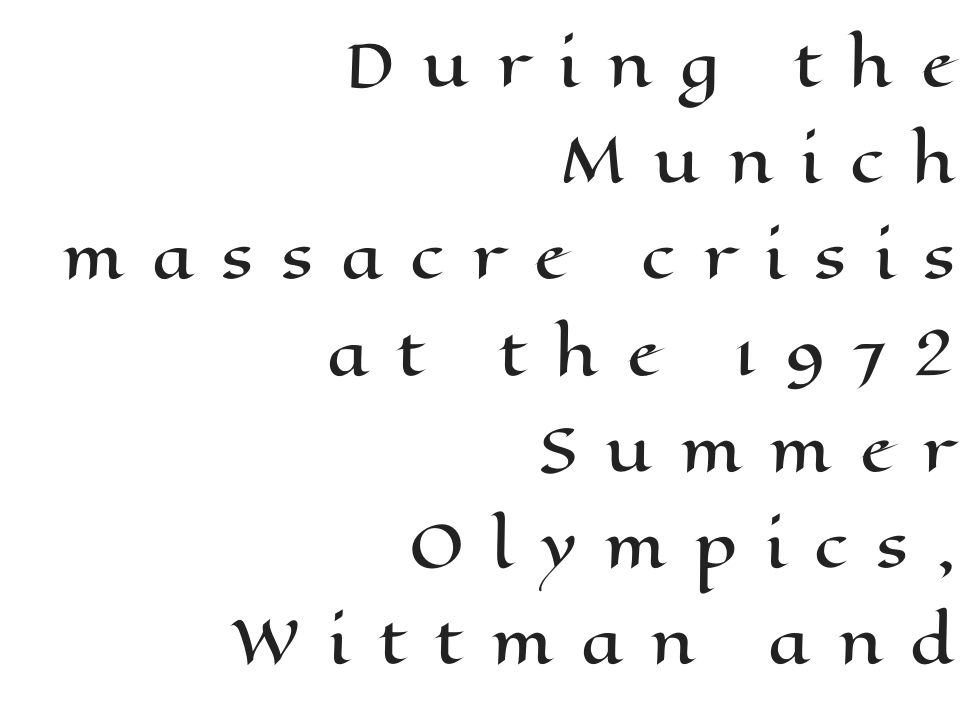
{"italic": "no", "width": "wide", "stroke_contrast": "high", "x_height": "medium", "monospaced": "no", "underline": "no", "align": "right", "line_spacing": "normal", "line_spacing_ratio": 1.63, "letter_spacing": "wide", "letter_spacing_em": 0.47, "glyph_px": 59}
